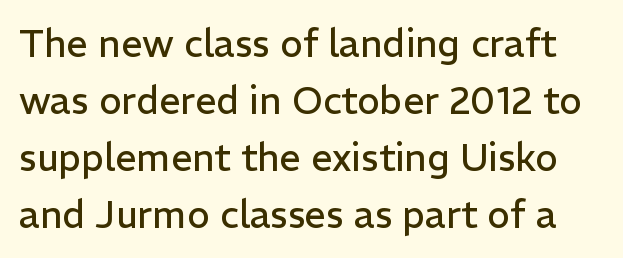
The image shows 38 px regular-weight sans-serif type, upright; set normal line spacing (1.5x), normal letter spacing, not underlined; low stroke contrast and a medium x-height.
